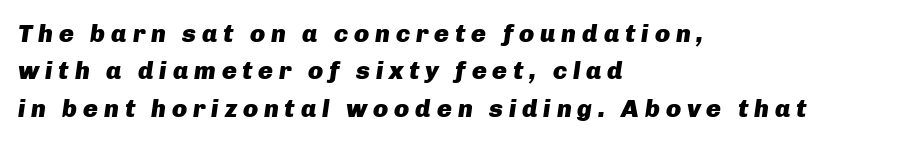
{"italic": "yes", "lean": "right", "slant_degrees": 8, "bold": "yes", "underline": "no", "align": "left", "line_spacing": "normal", "line_spacing_ratio": 1.5, "letter_spacing": "wide", "letter_spacing_em": 0.23, "glyph_px": 25}
